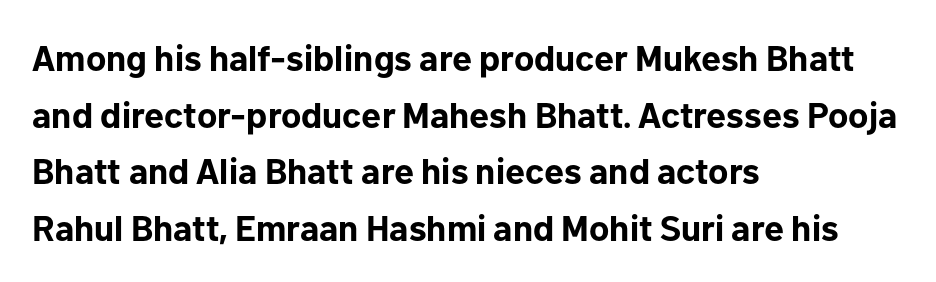
The image shows 36 px bold sans-serif type, upright; set left-aligned, normal line spacing (1.57x), normal letter spacing, not underlined; low stroke contrast and a medium x-height.
